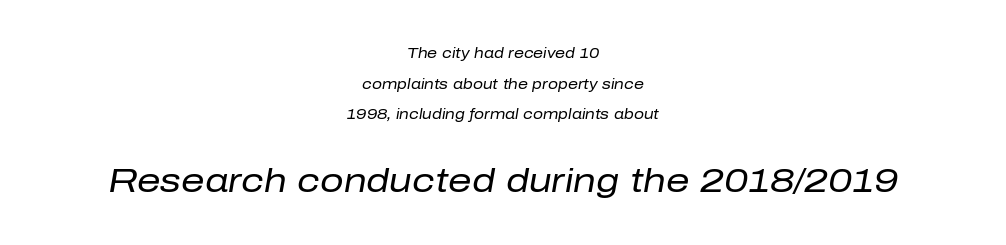
Does extra space separate the letters? No, they use regular spacing. In this sample the second text group is rendered at the bigger scale. Do the characters align in a grid? No, the font is proportional. Just letters on the line, the space beneath them empty. The typesetter chose a symmetrical, centered arrangement here.
